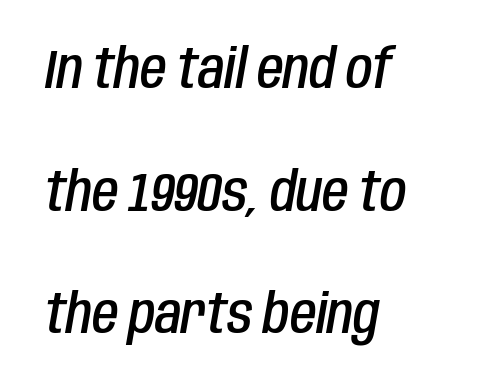
{"italic": "yes", "lean": "right", "slant_degrees": 10, "bold": "semi", "weight": "semibold", "width": "condensed", "stroke_contrast": "low", "x_height": "large", "monospaced": "no", "underline": "no", "align": "left", "line_spacing": "loose", "line_spacing_ratio": 2.27, "letter_spacing": "normal", "letter_spacing_em": 0.0, "glyph_px": 54}
